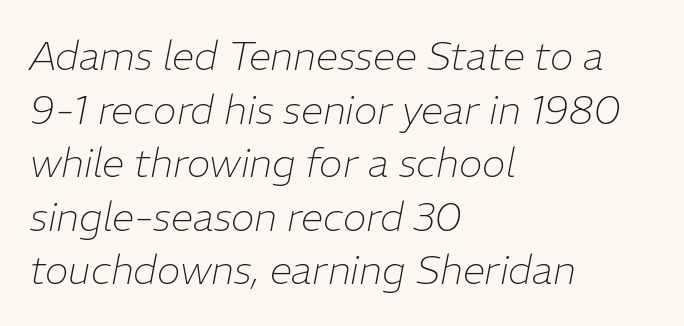
Q: Is the text bold? A: No.
Q: Is the text italic (slanted)? A: Yes, it leans right by about 11 degrees.
Q: Is the text underlined? A: No.
Q: How is the paragraph aligned? A: Left-aligned.
Q: Is the spacing between letters normal or unusually wide? A: Normal.
Q: Is the spacing between lines tight, normal or loose? A: Normal.
Q: Width (condensed, normal, or wide)? A: Normal.
Q: Stroke contrast? A: Low.
Q: x-height? A: Medium.
Q: Monospaced? A: No.
